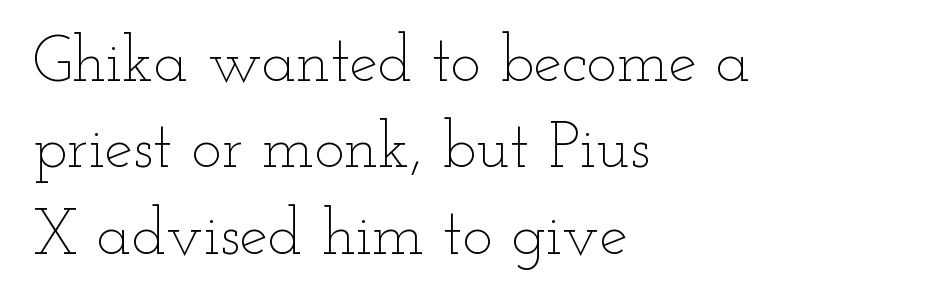
Heft: none added — not bold. Note the varied advance widths — an 'i' is clearly narrower than an 'm'. The lettering holds an erect, upright posture throughout. The block of text has a typical density, with ordinary space between rows. The passage shown is not underscored anywhere. You could call the tracking neutral — neither tight nor loose.
